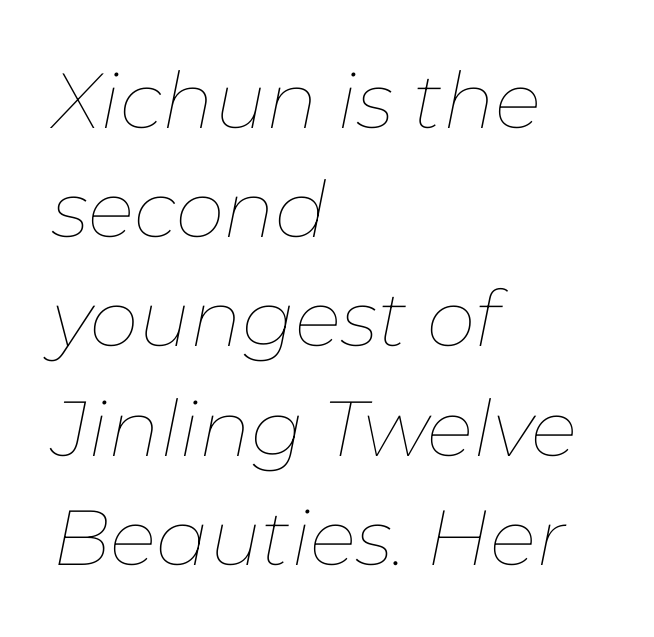
Notice how the stems are inclined rather than vertical — that's the hallmark of italics. Only glyphs here, with clear space below each row. Here the glyphs are tracked normally, forming tight word shapes. Horizontal alignment here is leftward, the default for most running prose.
